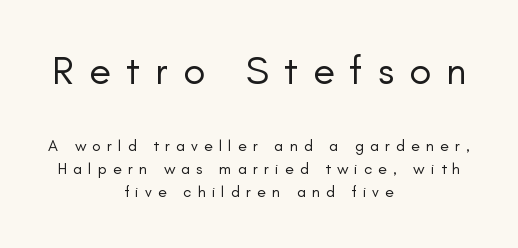
Any mark beneath the type? The region is blank. A typesetter would label this face a sans. Weight: regular or lighter. Glyph-to-glyph distance is far greater than everyday printed text. If you drew a line through each stem, it would be perfectly vertical.
